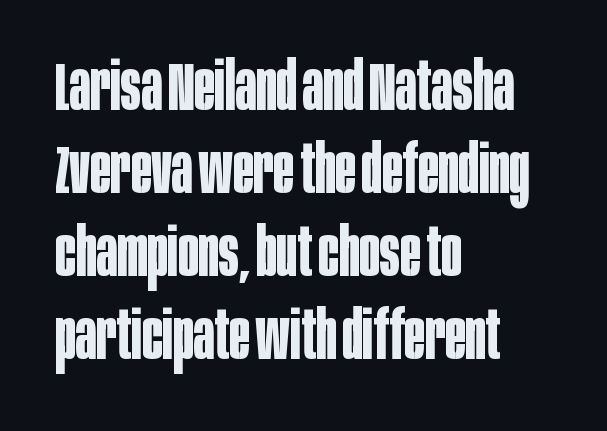
Q: Is the text bold? A: Yes.
Q: Is the text italic (slanted)? A: No, it is upright.
Q: Is the typeface a serif or a sans-serif typeface? A: Sans-serif.
Q: Is the text underlined? A: No.
Q: How is the paragraph aligned? A: Left-aligned.
Q: Is the spacing between letters normal or unusually wide? A: Normal.
Q: Width (condensed, normal, or wide)? A: Condensed.
Q: Stroke contrast? A: Low.
Q: x-height? A: Large.
Q: Monospaced? A: No.
